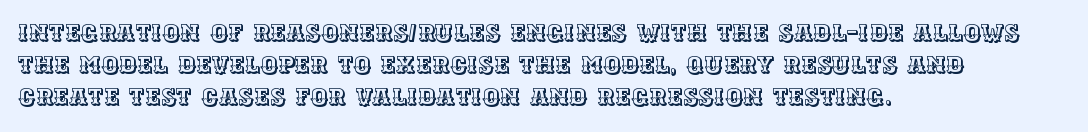
The image shows 24 px text type, upright; set left-aligned, normal line spacing (1.34x), normal letter spacing, not underlined.
